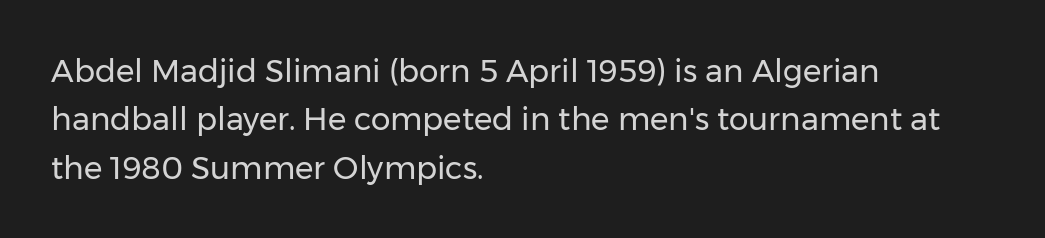
The letters advance in unequal steps, a hallmark of proportional type. Notice how the stems are strictly vertical — no italics here. Rule under the text: the space is simply empty. Quick note: interline space is typical. In CSS terms this would be text-align: left.
